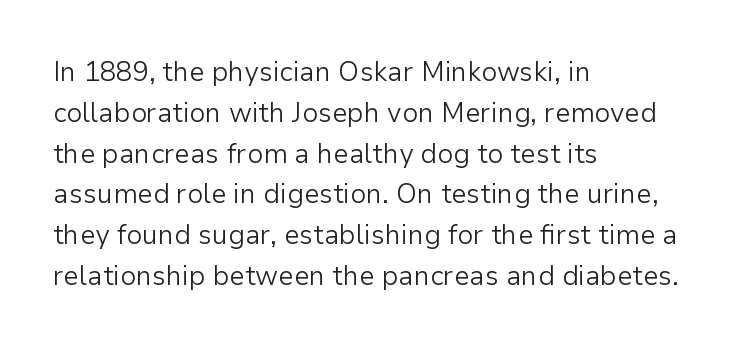
{"italic": "no", "bold": "no", "underline": "no", "align": "left", "line_spacing": "normal", "line_spacing_ratio": 1.51, "letter_spacing": "normal", "letter_spacing_em": 0.0, "glyph_px": 27}
